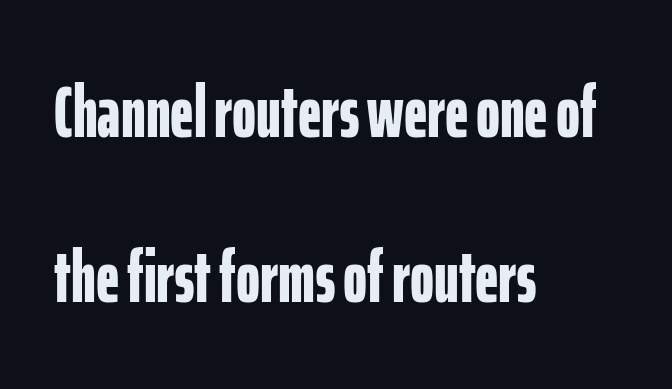
Q: Is the text bold? A: Yes.
Q: Is the text italic (slanted)? A: No, it is upright.
Q: Is the typeface a serif or a sans-serif typeface? A: Sans-serif.
Q: Is the text underlined? A: No.
Q: How is the paragraph aligned? A: Left-aligned.
Q: Is the spacing between letters normal or unusually wide? A: Normal.
Q: Is the spacing between lines tight, normal or loose? A: Loose.
Q: Width (condensed, normal, or wide)? A: Condensed.
Q: Stroke contrast? A: Low.
Q: x-height? A: Medium.
Q: Monospaced? A: No.
